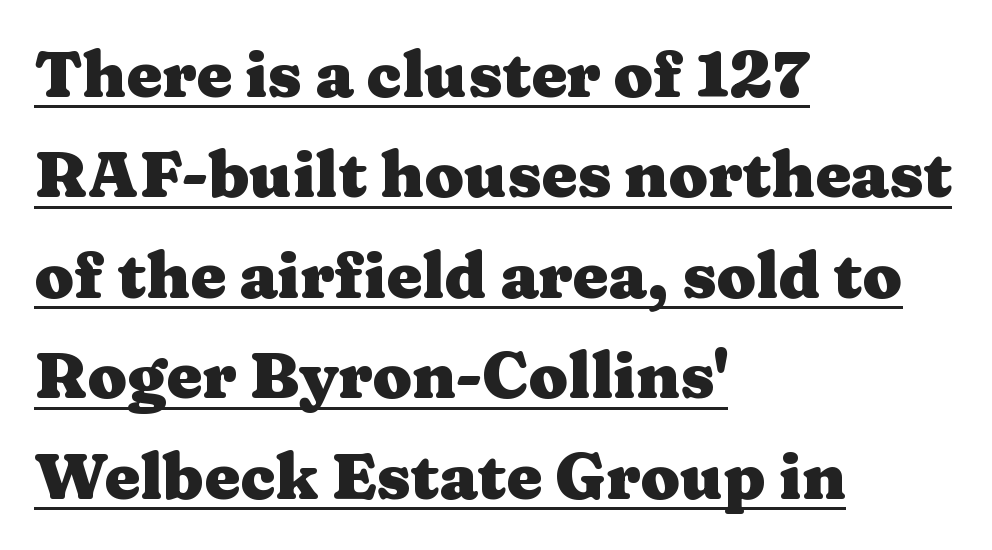
Q: Is the text bold? A: Yes.
Q: Is the text italic (slanted)? A: No, it is upright.
Q: Is the typeface a serif or a sans-serif typeface? A: Serif.
Q: Is the text underlined? A: Yes.
Q: How is the paragraph aligned? A: Left-aligned.
Q: Is the spacing between letters normal or unusually wide? A: Normal.
Q: Is the spacing between lines tight, normal or loose? A: Normal.
Q: Width (condensed, normal, or wide)? A: Wide.
Q: Stroke contrast? A: Medium.
Q: x-height? A: Medium.
Q: Monospaced? A: No.
